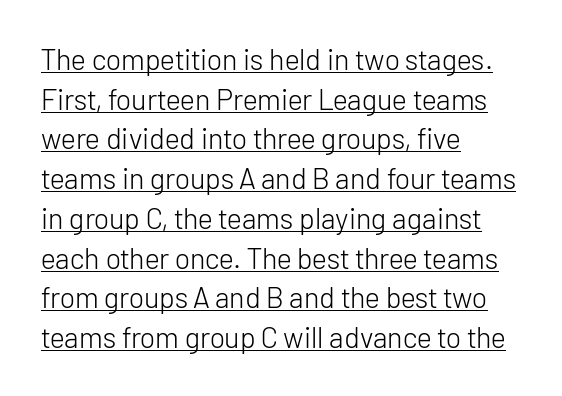
Q: Is the text bold? A: No.
Q: Is the text italic (slanted)? A: No, it is upright.
Q: Is the typeface a serif or a sans-serif typeface? A: Sans-serif.
Q: Is the text underlined? A: Yes.
Q: How is the paragraph aligned? A: Left-aligned.
Q: Is the spacing between letters normal or unusually wide? A: Normal.
Q: Is the spacing between lines tight, normal or loose? A: Normal.
Q: Width (condensed, normal, or wide)? A: Normal.
Q: Stroke contrast? A: Low.
Q: x-height? A: Medium.
Q: Monospaced? A: No.
